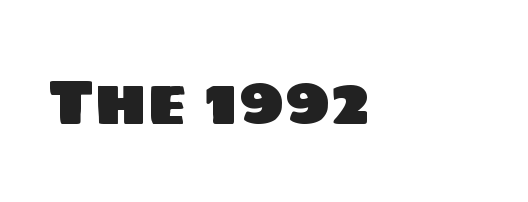
{"serif": "no", "width": "normal", "stroke_contrast": "low", "x_height": "large", "monospaced": "no", "underline": "no", "align": "left", "letter_spacing": "normal", "letter_spacing_em": 0.0, "glyph_px": 64}
